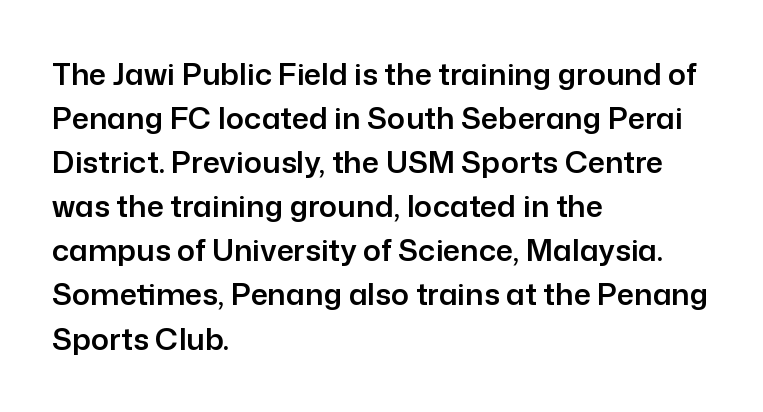
{"serif": "no", "italic": "no", "width": "normal", "stroke_contrast": "low", "x_height": "medium", "monospaced": "no", "underline": "no", "align": "left", "line_spacing": "normal", "line_spacing_ratio": 1.47, "letter_spacing": "normal", "letter_spacing_em": 0.0, "glyph_px": 30}
